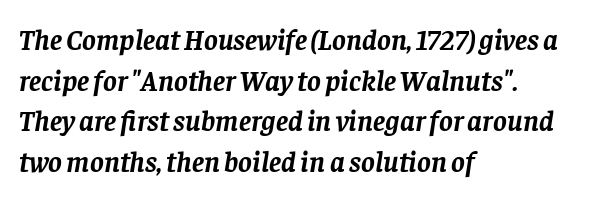
Q: Is the text bold? A: Yes.
Q: Is the text italic (slanted)? A: Yes, it leans right by about 8 degrees.
Q: Is the typeface a serif or a sans-serif typeface? A: Serif.
Q: Is the text underlined? A: No.
Q: How is the paragraph aligned? A: Left-aligned.
Q: Is the spacing between letters normal or unusually wide? A: Normal.
Q: Is the spacing between lines tight, normal or loose? A: Normal.
Q: Width (condensed, normal, or wide)? A: Normal.
Q: Stroke contrast? A: Low.
Q: x-height? A: Large.
Q: Monospaced? A: No.
